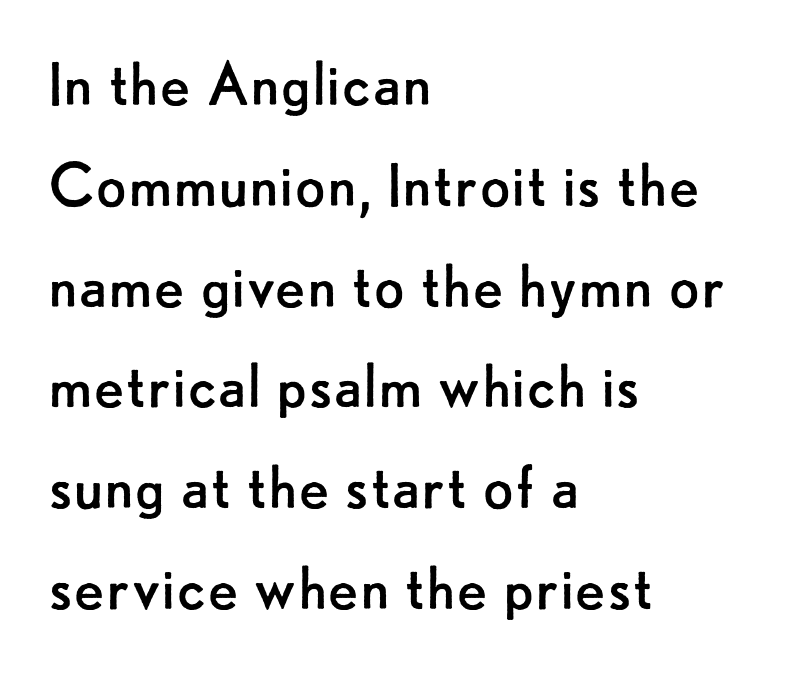
The image shows 72 px regular-weight sans-serif type, upright; set left-aligned, normal line spacing (1.4x), normal letter spacing, not underlined; low stroke contrast and a small x-height.
